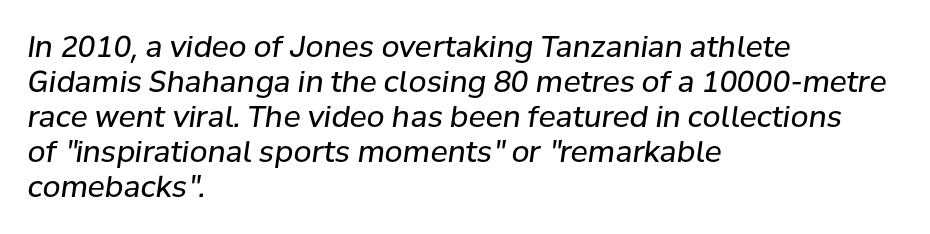
{"italic": "yes", "lean": "right", "slant_degrees": 8, "bold": "no", "weight": "regular", "width": "normal", "stroke_contrast": "low", "x_height": "medium", "monospaced": "no", "underline": "no", "align": "left", "line_spacing_ratio": 1.21, "letter_spacing": "normal", "letter_spacing_em": 0.0, "glyph_px": 29}
